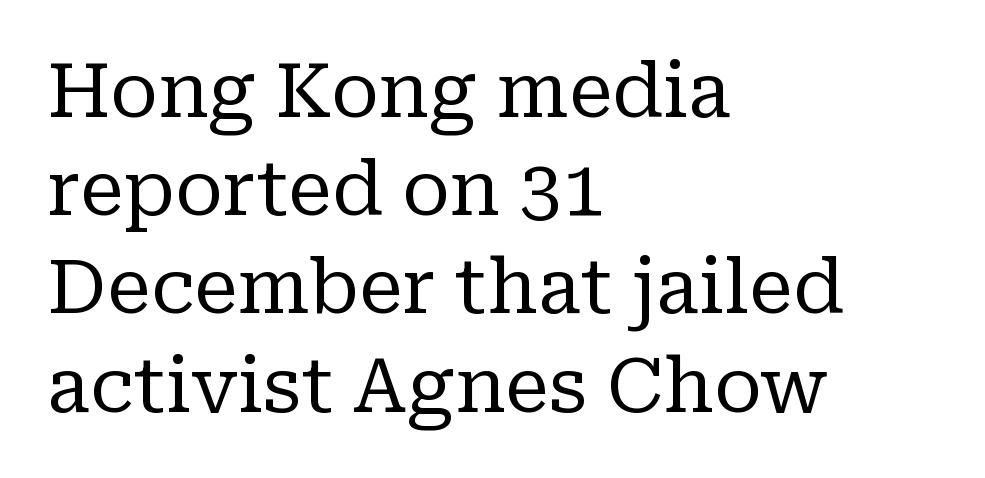
Q: Is the text bold? A: No.
Q: Is the text italic (slanted)? A: No, it is upright.
Q: Is the typeface a serif or a sans-serif typeface? A: Serif.
Q: Is the text underlined? A: No.
Q: How is the paragraph aligned? A: Left-aligned.
Q: Is the spacing between letters normal or unusually wide? A: Normal.
Q: Is the spacing between lines tight, normal or loose? A: Normal.
Q: Width (condensed, normal, or wide)? A: Normal.
Q: Stroke contrast? A: Low.
Q: x-height? A: Medium.
Q: Monospaced? A: No.
